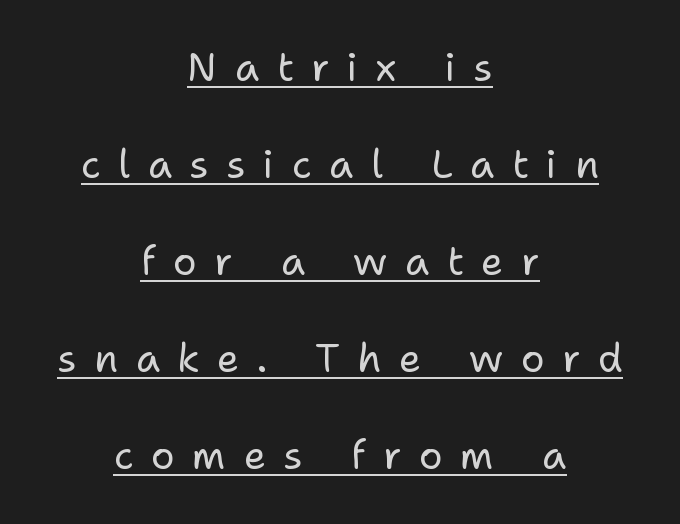
The rendering positions every line midway between the sides. Leading is clearly above the norm, producing a sparse column. Caption: lettering with a line underneath. This sample has the flowing, uneven cadence of proportional lettering. Are there feet on the stems? There aren't — it's a sans. A light-to-regular cut is what we see here.
